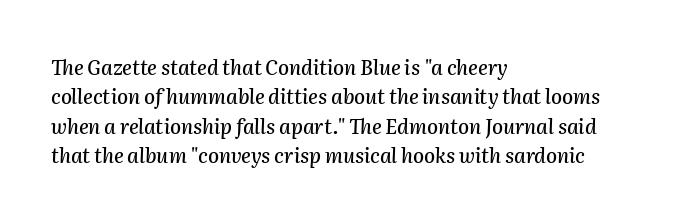
Q: Is the text italic (slanted)? A: Yes, it leans right by about 2 degrees.
Q: Is the text underlined? A: No.
Q: How is the paragraph aligned? A: Left-aligned.
Q: Is the spacing between letters normal or unusually wide? A: Normal.
Q: Is the spacing between lines tight, normal or loose? A: Normal.
